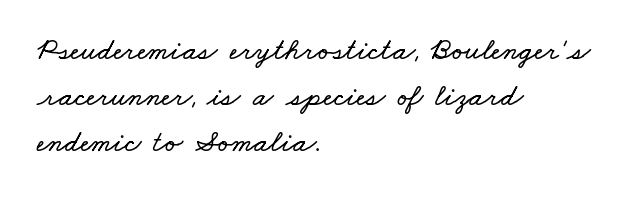
Q: Is the text underlined? A: No.
Q: How is the paragraph aligned? A: Left-aligned.
Q: Is the spacing between letters normal or unusually wide? A: Normal.
Q: Is the spacing between lines tight, normal or loose? A: Normal.
Q: Width (condensed, normal, or wide)? A: Wide.
Q: Stroke contrast? A: Low.
Q: x-height? A: Small.
Q: Monospaced? A: No.
